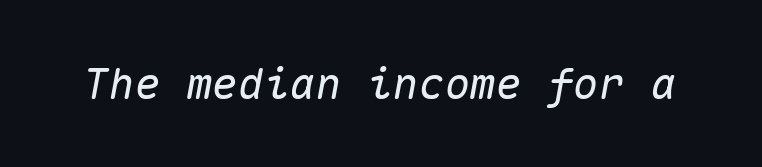
Q: Is the text italic (slanted)? A: Yes, it leans right by about 10 degrees.
Q: Is the text underlined? A: No.
Q: Is the spacing between letters normal or unusually wide? A: Normal.
Q: Width (condensed, normal, or wide)? A: Normal.
Q: Stroke contrast? A: Medium.
Q: x-height? A: Medium.
Q: Monospaced? A: Yes.
